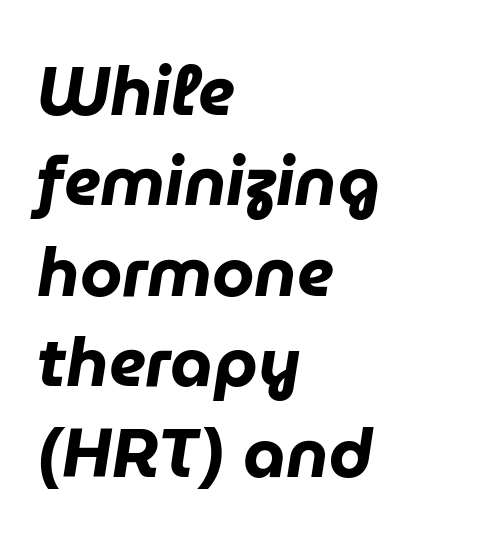
{"italic": "yes", "lean": "right", "slant_degrees": 9, "bold": "yes", "weight": "heavy", "width": "normal", "stroke_contrast": "low", "x_height": "medium", "monospaced": "no", "underline": "no", "align": "left", "line_spacing": "normal", "line_spacing_ratio": 1.33, "letter_spacing": "normal", "letter_spacing_em": 0.0, "glyph_px": 68}
